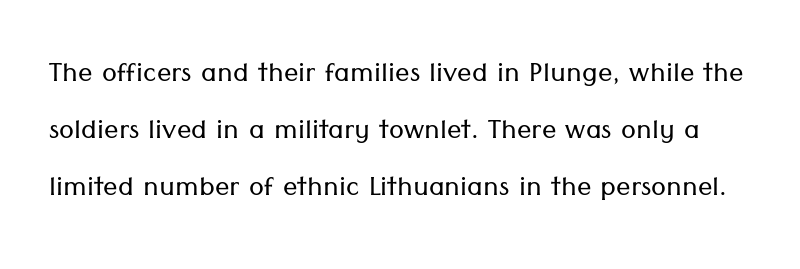
Q: Is the text bold? A: No.
Q: Is the text italic (slanted)? A: No, it is upright.
Q: Is the typeface a serif or a sans-serif typeface? A: Sans-serif.
Q: Is the text underlined? A: No.
Q: Is the spacing between letters normal or unusually wide? A: Normal.
Q: Is the spacing between lines tight, normal or loose? A: Normal.
Q: Width (condensed, normal, or wide)? A: Normal.
Q: Stroke contrast? A: Low.
Q: x-height? A: Medium.
Q: Monospaced? A: No.
